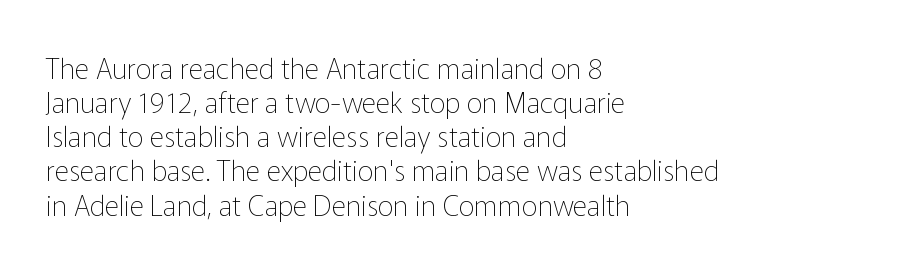
Q: Is the text bold? A: No.
Q: Is the text italic (slanted)? A: No, it is upright.
Q: Is the typeface a serif or a sans-serif typeface? A: Sans-serif.
Q: Is the text underlined? A: No.
Q: How is the paragraph aligned? A: Left-aligned.
Q: Is the spacing between letters normal or unusually wide? A: Normal.
Q: Width (condensed, normal, or wide)? A: Normal.
Q: Stroke contrast? A: Low.
Q: x-height? A: Medium.
Q: Monospaced? A: No.
